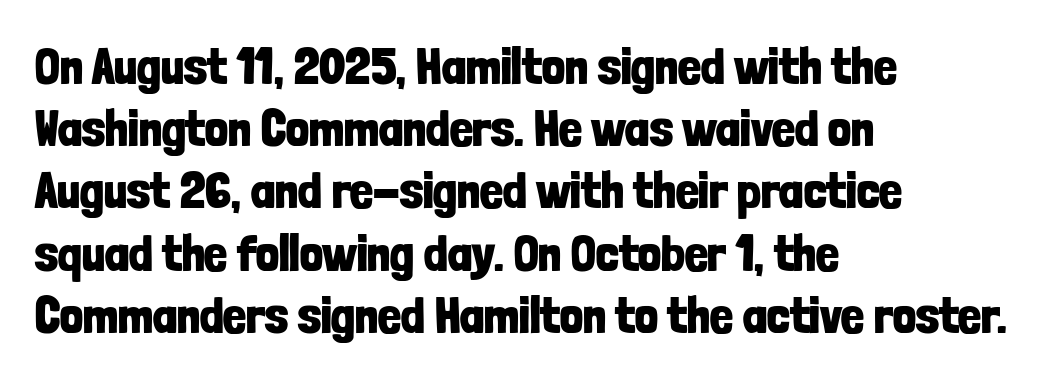
The image shows 51 px bold, condensed sans-serif type, upright; set left-aligned, line spacing 1.22x, normal letter spacing, not underlined; low stroke contrast and a medium x-height.
